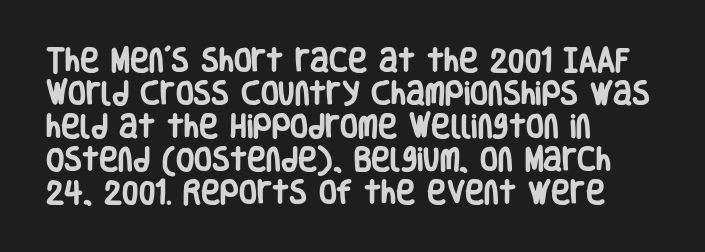
{"italic": "no", "bold": "yes", "underline": "no", "align": "left", "line_spacing": "normal", "line_spacing_ratio": 1.27, "letter_spacing": "normal", "letter_spacing_em": 0.0, "glyph_px": 26}
